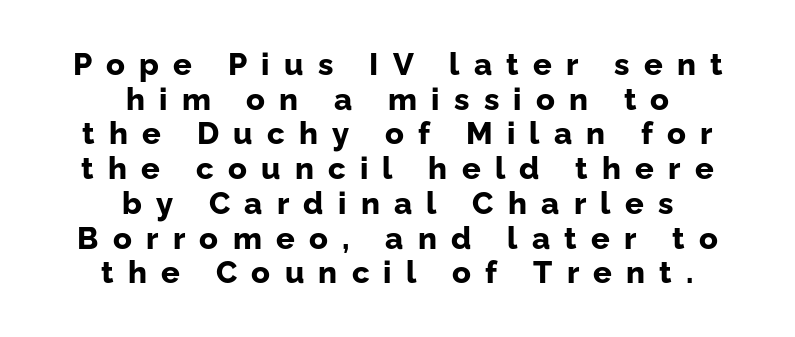
Glance below the letters and you will spot only blank space. Unlike a traditional serif, this face leaves its strokes unadorned. Each glyph is drawn with heavy, bold strokes. One-word summary of the alignment: center. The passage shown has open, widely tracked lettering throughout.
